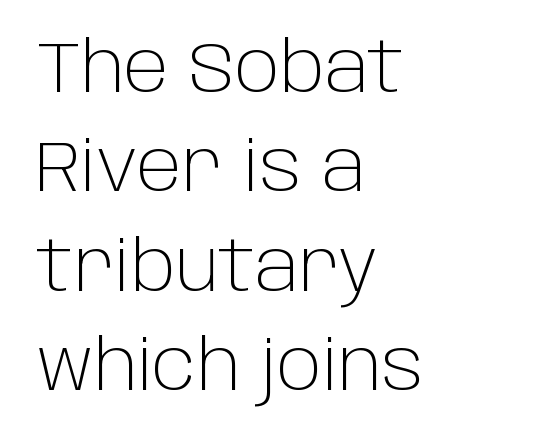
The letterforms sit shoulder to shoulder at normal distance. A bare baseline throughout the passage. Each new line begins a customary step beneath the previous one. The letters advance in unequal steps, a hallmark of proportional type. Heaviness? Minimal to ordinary, like unemphasized prose. Left-aligned paragraph, ragged on the right.
